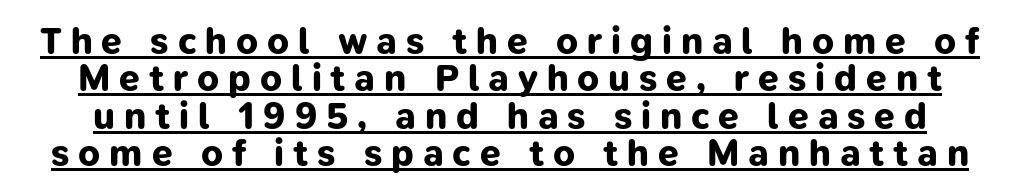
The image shows 37 px bold sans-serif type; set tight line spacing (1.01x), unusually wide letter spacing (+0.24 em), underlined; low stroke contrast and a medium x-height.
